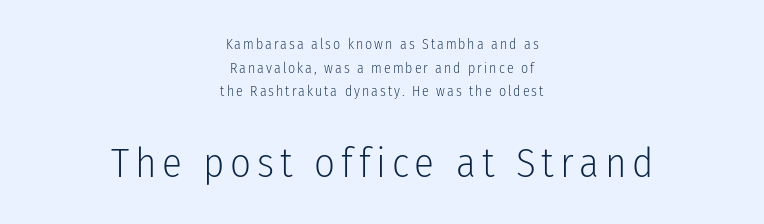
The weight tops out at a normal text grade. Rendered with straight, roman letterforms. You can tell from the bare stems that sans-serif type was used. Size contrast runs from small at the top to large at the bottom. Notice how the passage keeps no hard edge, just a central spine.
